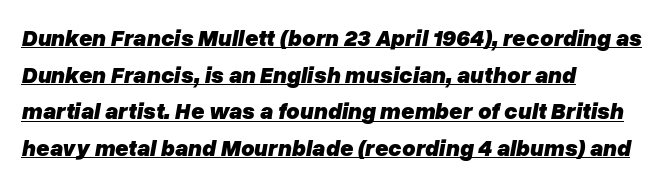
{"italic": "yes", "lean": "right", "slant_degrees": 10, "bold": "yes", "underline": "yes", "align": "left", "line_spacing": "normal", "line_spacing_ratio": 1.59, "letter_spacing": "normal", "letter_spacing_em": 0.0, "glyph_px": 23}
